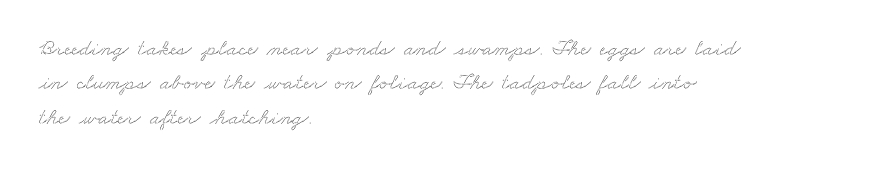
Q: Is the text underlined? A: No.
Q: How is the paragraph aligned? A: Left-aligned.
Q: Is the spacing between letters normal or unusually wide? A: Normal.
Q: Is the spacing between lines tight, normal or loose? A: Normal.
